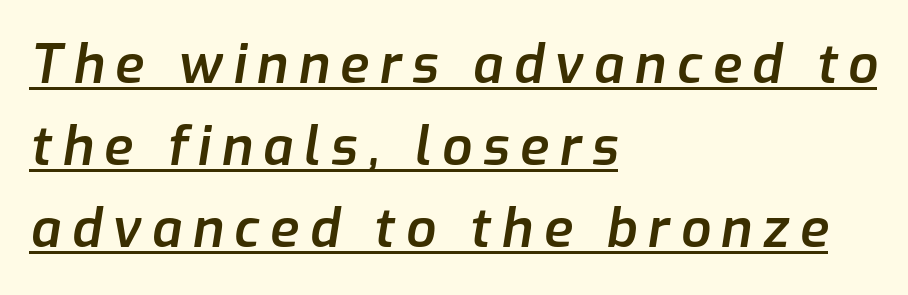
Moderately thickened strokes mark this as semibold type. Does a line run under the words? Yes, clearly. Glyph-to-glyph distance is far greater than everyday printed text. Is this a fixed-width face? No — the glyphs have proportional, varying widths.
